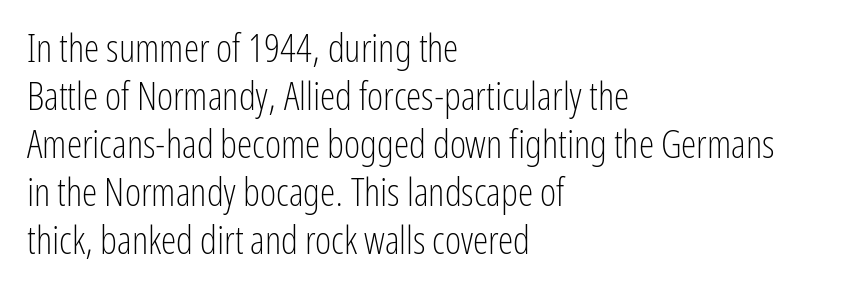
The image shows 39 px light, condensed sans-serif type, upright; set left-aligned, line spacing 1.23x, normal letter spacing, not underlined; low stroke contrast and a medium x-height.
